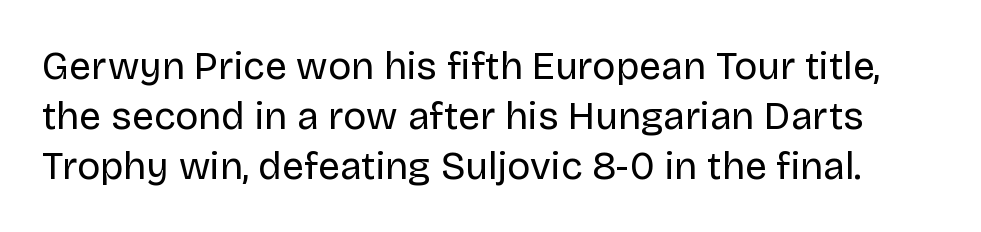
Q: Is the text bold? A: No.
Q: Is the text italic (slanted)? A: No, it is upright.
Q: Is the typeface a serif or a sans-serif typeface? A: Sans-serif.
Q: Is the text underlined? A: No.
Q: Is the spacing between letters normal or unusually wide? A: Normal.
Q: Is the spacing between lines tight, normal or loose? A: Normal.
Q: Width (condensed, normal, or wide)? A: Normal.
Q: Stroke contrast? A: Low.
Q: x-height? A: Large.
Q: Monospaced? A: No.
